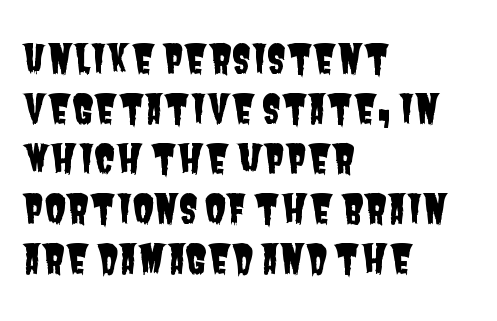
The image shows 39 px condensed sans-serif type; set left-aligned, normal line spacing (1.28x), normal letter spacing, not underlined; low stroke contrast and a large x-height.
